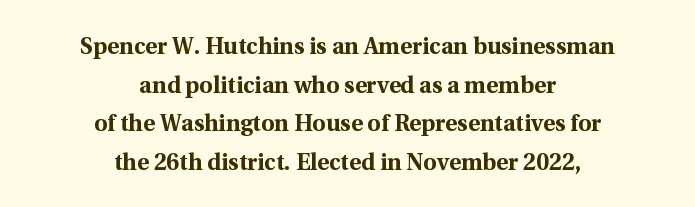
{"italic": "no", "bold": "yes", "underline": "no", "align": "center", "line_spacing": "normal", "line_spacing_ratio": 1.68, "letter_spacing": "normal", "letter_spacing_em": 0.0, "glyph_px": 23}
